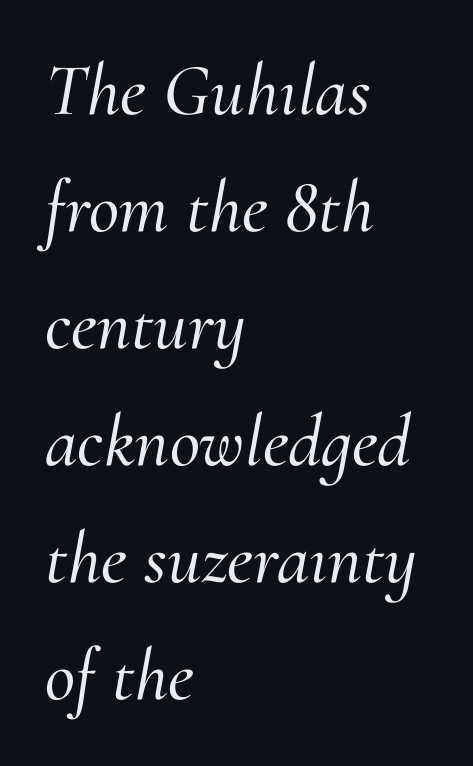
Q: Is the text italic (slanted)? A: Yes, it leans right by about 10 degrees.
Q: Is the typeface a serif or a sans-serif typeface? A: Serif.
Q: Is the text underlined? A: No.
Q: How is the paragraph aligned? A: Left-aligned.
Q: Is the spacing between letters normal or unusually wide? A: Normal.
Q: Is the spacing between lines tight, normal or loose? A: Normal.
Q: Width (condensed, normal, or wide)? A: Normal.
Q: Stroke contrast? A: Medium.
Q: x-height? A: Small.
Q: Monospaced? A: No.
